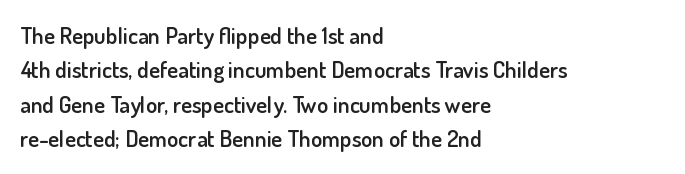
Q: Is the text bold? A: Semi-bold.
Q: Is the text italic (slanted)? A: No, it is upright.
Q: Is the text underlined? A: No.
Q: How is the paragraph aligned? A: Left-aligned.
Q: Is the spacing between letters normal or unusually wide? A: Normal.
Q: Is the spacing between lines tight, normal or loose? A: Normal.
